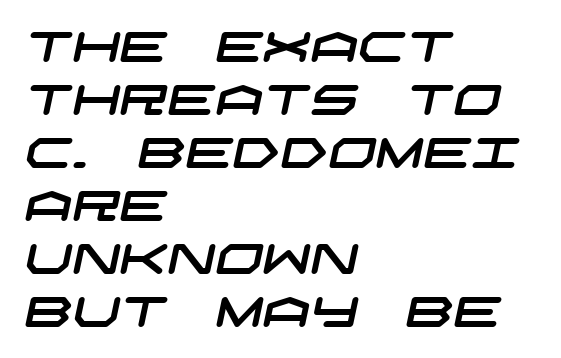
A student would call this left alignment; a typographer would say flush left, rag right. The strip under each line holds only bare page. Characters follow at the spacing the type designer built in. A sans-serif font was chosen for this passage. Whoever set this chose a conventional vertical rhythm.
